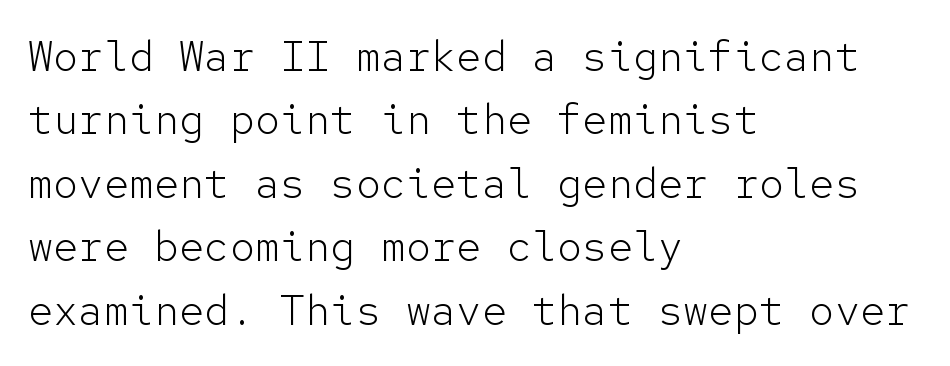
Q: Is the text bold? A: No.
Q: Is the text italic (slanted)? A: No, it is upright.
Q: Is the typeface a serif or a sans-serif typeface? A: Sans-serif.
Q: Is the text underlined? A: No.
Q: How is the paragraph aligned? A: Left-aligned.
Q: Is the spacing between letters normal or unusually wide? A: Normal.
Q: Is the spacing between lines tight, normal or loose? A: Normal.
Q: Width (condensed, normal, or wide)? A: Normal.
Q: Stroke contrast? A: Low.
Q: x-height? A: Medium.
Q: Monospaced? A: Yes.
